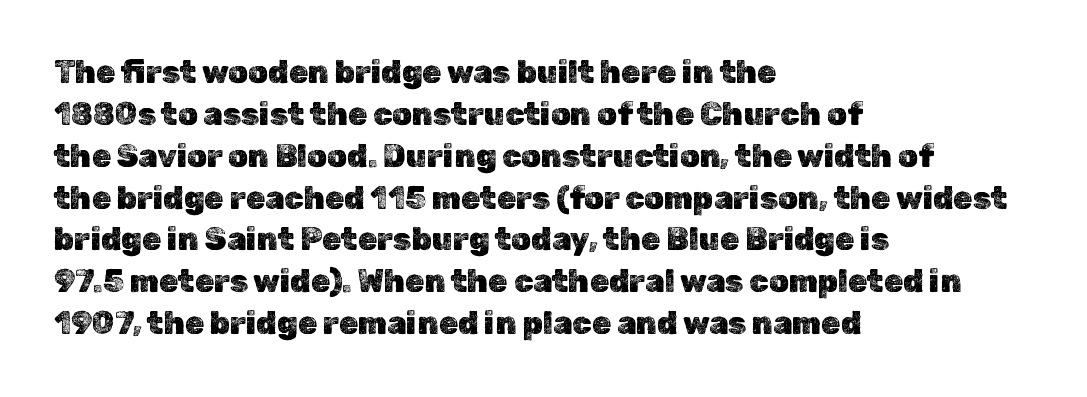
The image shows 31 px text type, upright; set left-aligned, normal line spacing (1.35x), normal letter spacing, not underlined; a medium x-height.
